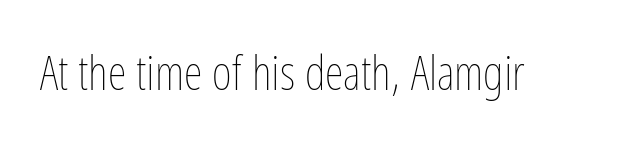
The image shows 48 px thin, condensed type, upright; set normal letter spacing, not underlined; low stroke contrast and a medium x-height.
